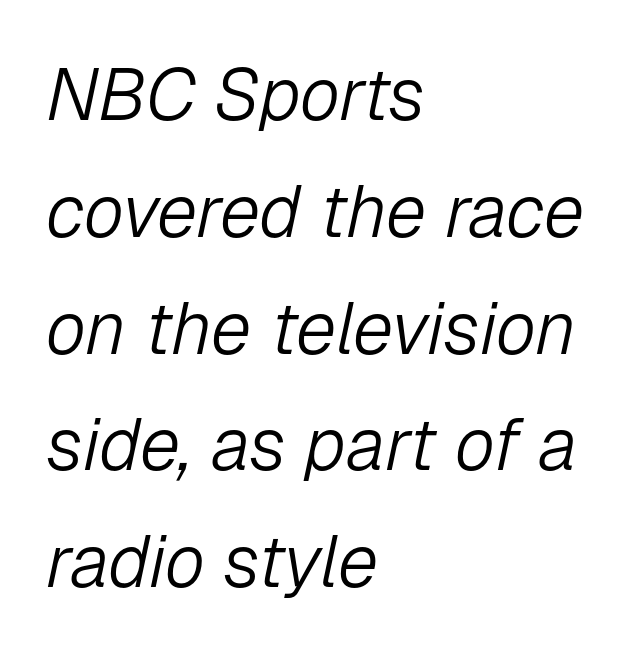
{"italic": "yes", "lean": "right", "slant_degrees": 12, "bold": "no", "weight": "light", "width": "normal", "stroke_contrast": "low", "x_height": "medium", "monospaced": "no", "underline": "no", "align": "left", "line_spacing": "normal", "line_spacing_ratio": 1.6, "letter_spacing": "normal", "letter_spacing_em": 0.0, "glyph_px": 73}
